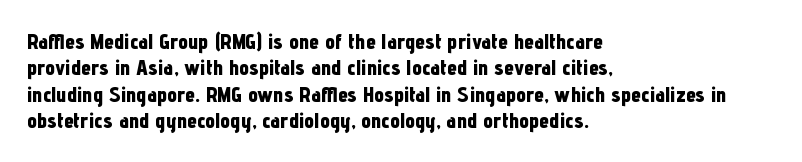
Q: Is the text bold? A: Yes.
Q: Is the text italic (slanted)? A: No, it is upright.
Q: Is the text underlined? A: No.
Q: How is the paragraph aligned? A: Left-aligned.
Q: Is the spacing between letters normal or unusually wide? A: Normal.
